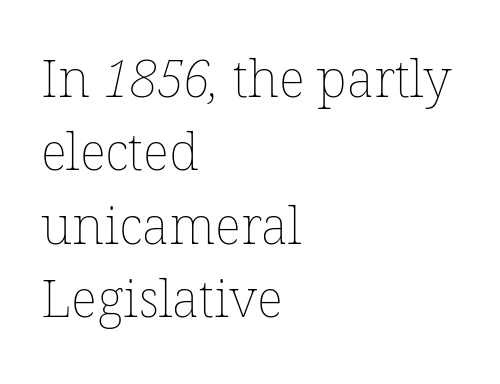
Q: Is the text bold? A: No.
Q: Is the text underlined? A: No.
Q: How is the paragraph aligned? A: Left-aligned.
Q: Is the spacing between letters normal or unusually wide? A: Normal.
Q: Is the spacing between lines tight, normal or loose? A: Normal.
Q: Width (condensed, normal, or wide)? A: Normal.
Q: Stroke contrast? A: Low.
Q: x-height? A: Medium.
Q: Monospaced? A: No.
